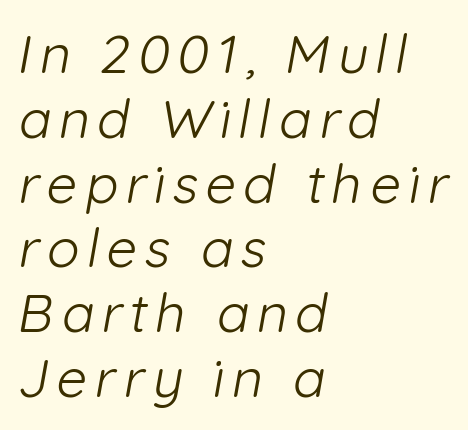
Here the designer chose a conventional face with non-uniform glyph widths. Horizontally, the lines are justified to the leading edge only. The specimen omits any rule beneath the text block's lines. Observe the absence of serifs on each vertical stroke in this sample. Caption: face not bold, strokes unweighted.
